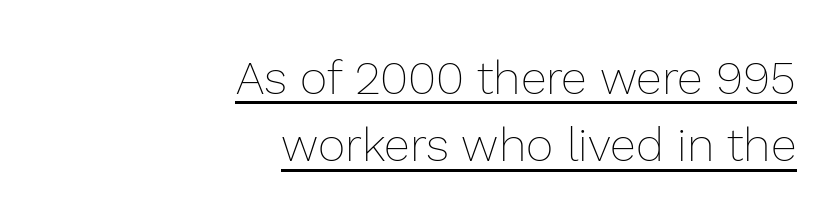
The image shows 47 px thin type, upright; set right-aligned, normal line spacing (1.43x), normal letter spacing, underlined; low stroke contrast and a medium x-height.
